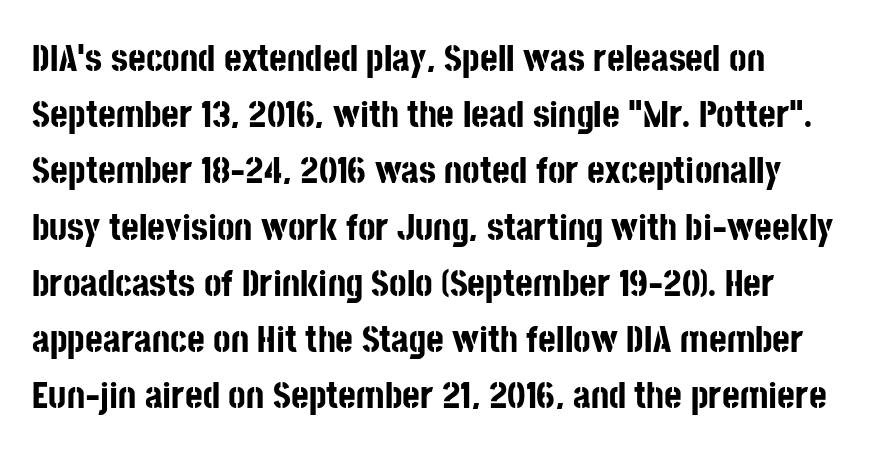
{"serif": "no", "italic": "no", "bold": "yes", "weight": "bold", "width": "condensed", "stroke_contrast": "low", "x_height": "large", "monospaced": "no", "underline": "no", "line_spacing": "normal", "line_spacing_ratio": 1.48, "letter_spacing": "normal", "letter_spacing_em": 0.0, "glyph_px": 38}
